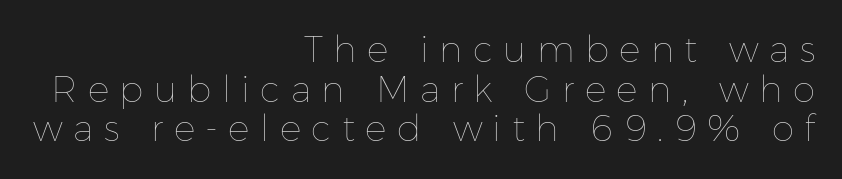
Q: Is the text bold? A: No.
Q: Is the text italic (slanted)? A: No, it is upright.
Q: Is the text underlined? A: No.
Q: How is the paragraph aligned? A: Right-aligned.
Q: Is the spacing between letters normal or unusually wide? A: Unusually wide.
Q: Is the spacing between lines tight, normal or loose? A: Tight.
Q: Width (condensed, normal, or wide)? A: Normal.
Q: Stroke contrast? A: Low.
Q: x-height? A: Medium.
Q: Monospaced? A: No.
